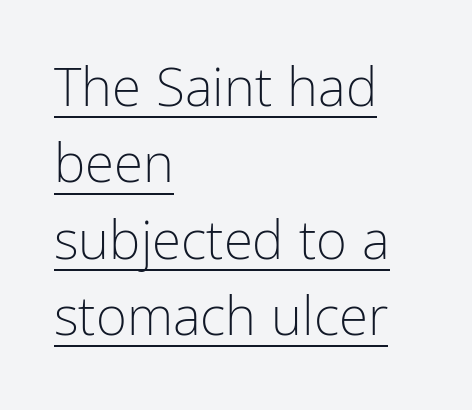
Q: Is the text bold? A: No.
Q: Is the text italic (slanted)? A: No, it is upright.
Q: Is the typeface a serif or a sans-serif typeface? A: Sans-serif.
Q: Is the text underlined? A: Yes.
Q: How is the paragraph aligned? A: Left-aligned.
Q: Is the spacing between letters normal or unusually wide? A: Normal.
Q: Is the spacing between lines tight, normal or loose? A: Normal.
Q: Width (condensed, normal, or wide)? A: Condensed.
Q: Stroke contrast? A: Low.
Q: x-height? A: Medium.
Q: Monospaced? A: No.
